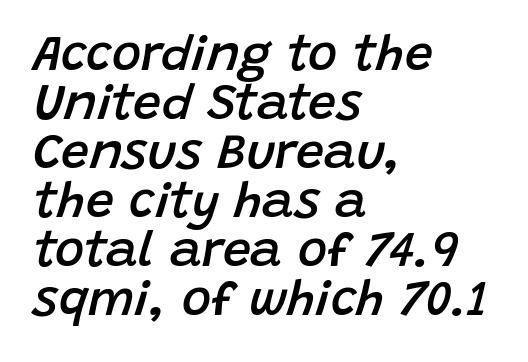
This rendering leaves character spacing at its baseline value. A bit beefed up — I'd call it semibold rather than bold. Reading down the block, your eye returns to a fixed left position each line. The glyphs are unaccompanied by any horizontal stroke below them. Yep, that's italic — everything's leaning. You could not count columns in this text — the font is proportionally spaced.
